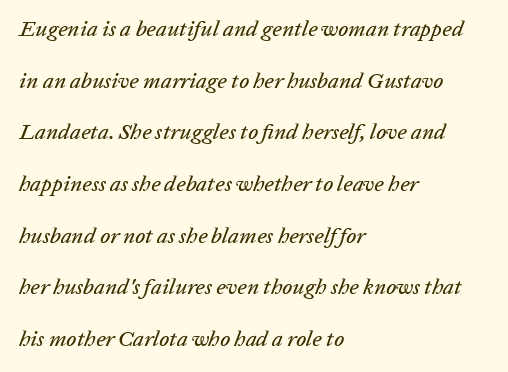
The image shows 22 px text type, italic (leaning right); set left-aligned, loose line spacing (2.35x), normal letter spacing, not underlined.
